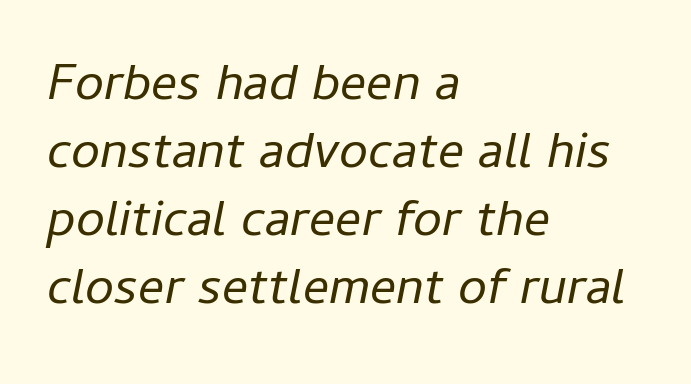
Any mark beneath the type? The region is blank. The passage shown is typed in a proportional face where columns would drift. Does the leading feel generous? No, just average. The characters are drawn with everyday or finer stroke widths. A typesetter would mark this as italic. Left-aligned paragraph, ragged on the right.
